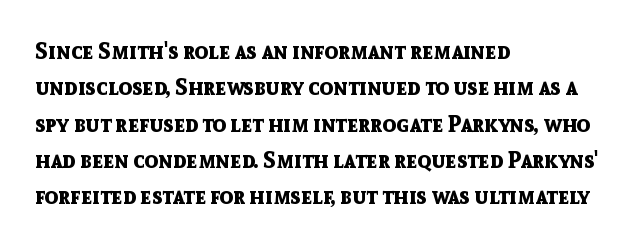
The text block is weighted toward the left margin, trailing off unevenly rightward. These lines carry a lot of weight — the face is fully bold. The letters stand upright; this is a roman face. Each row of text sits above clean, open space. This rendering leaves character spacing at its baseline value.
